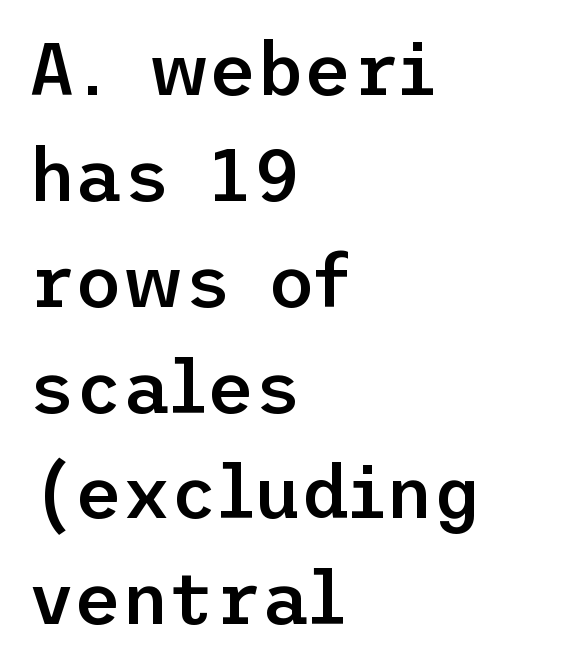
Q: Is the text bold? A: Semi-bold.
Q: Is the text italic (slanted)? A: No, it is upright.
Q: Is the typeface a serif or a sans-serif typeface? A: Sans-serif.
Q: Is the text underlined? A: No.
Q: How is the paragraph aligned? A: Left-aligned.
Q: Is the spacing between letters normal or unusually wide? A: Normal.
Q: Is the spacing between lines tight, normal or loose? A: Normal.
Q: Width (condensed, normal, or wide)? A: Normal.
Q: Stroke contrast? A: Low.
Q: x-height? A: Medium.
